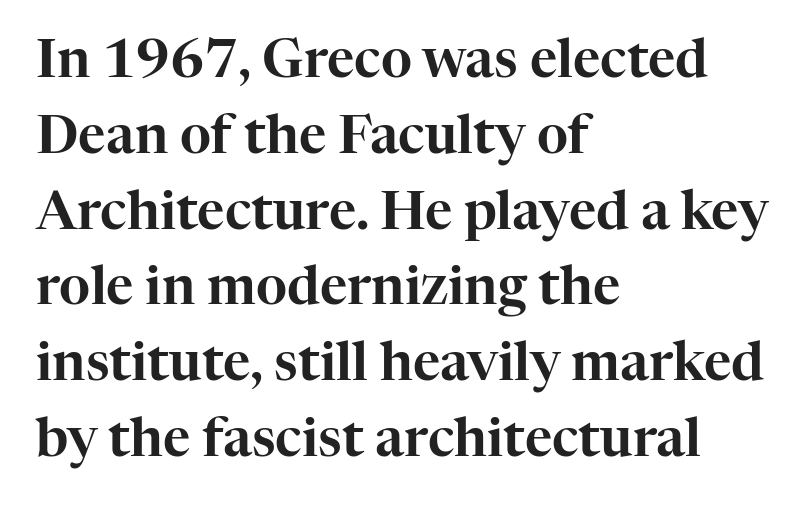
Q: Is the text italic (slanted)? A: No, it is upright.
Q: Is the typeface a serif or a sans-serif typeface? A: Serif.
Q: Is the text underlined? A: No.
Q: How is the paragraph aligned? A: Left-aligned.
Q: Is the spacing between letters normal or unusually wide? A: Normal.
Q: Is the spacing between lines tight, normal or loose? A: Normal.
Q: Width (condensed, normal, or wide)? A: Normal.
Q: Stroke contrast? A: High.
Q: x-height? A: Medium.
Q: Monospaced? A: No.
